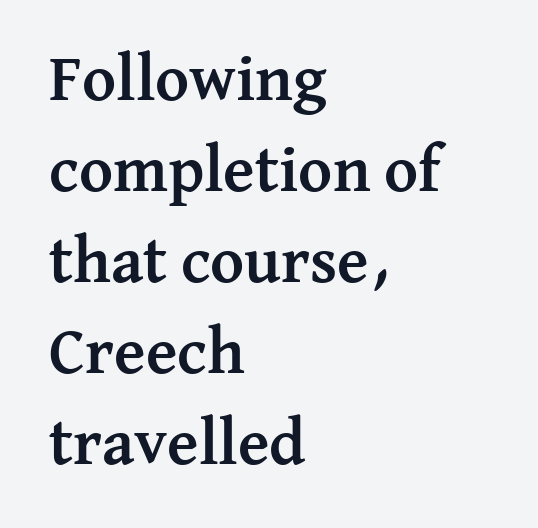
Designer's note — italics off, roman on. The baseline area is clear. All the whitespace from short lines collects on the right. In terms of leading, this rendering sits right in the middle. Observe the serifs anchoring each vertical stroke in this sample. Is this a fixed-width face? No — the glyphs have proportional, varying widths.
